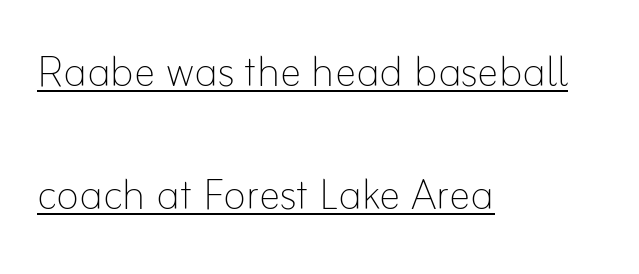
The image shows 54 px thin type, upright; set left-aligned, loose line spacing (2.28x), normal letter spacing, underlined; low stroke contrast and a small x-height.
